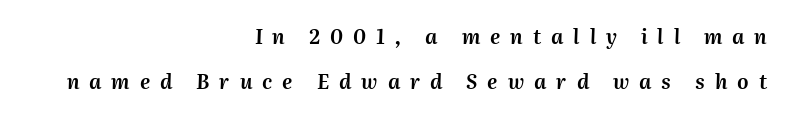
{"italic": "yes", "lean": "right", "slant_degrees": 2, "underline": "no", "align": "right", "line_spacing": "loose", "line_spacing_ratio": 2.26, "letter_spacing": "wide", "letter_spacing_em": 0.5, "glyph_px": 20}
